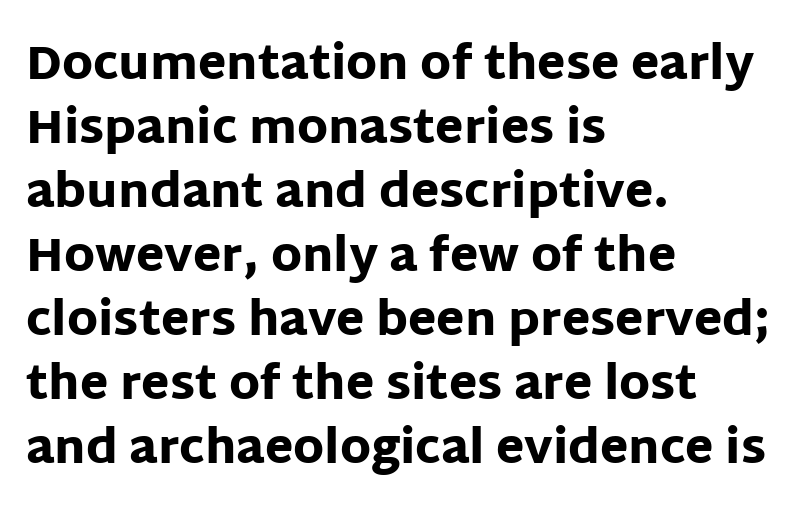
{"serif": "no", "italic": "no", "bold": "yes", "weight": "heavy", "width": "normal", "stroke_contrast": "low", "x_height": "large", "monospaced": "no", "underline": "no", "align": "left", "line_spacing": "normal", "line_spacing_ratio": 1.39, "letter_spacing": "normal", "letter_spacing_em": 0.0, "glyph_px": 46}
